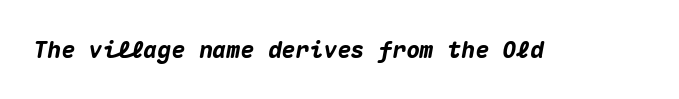
Looking at the ascenders, they clearly lean. Caption: standard tracking, unaltered. Pretty heavy lettering here — definitely bold. The baseline area is clear.
